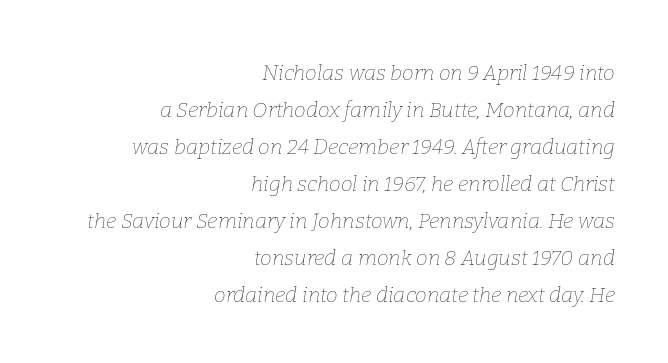
The typography opts for an oblique posture over an upright one. The paragraph shown leans on its right margin. Glance below the letters and you will spot only blank space. Caption: standard tracking, unaltered.
